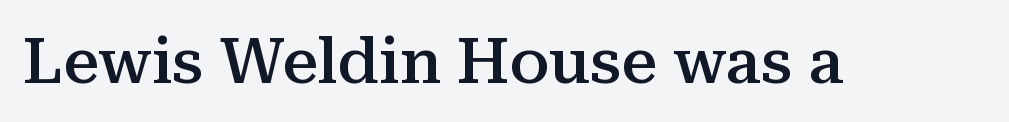
The image shows 64 px semibold serif type, upright; set normal letter spacing, not underlined; medium stroke contrast and a medium x-height.
